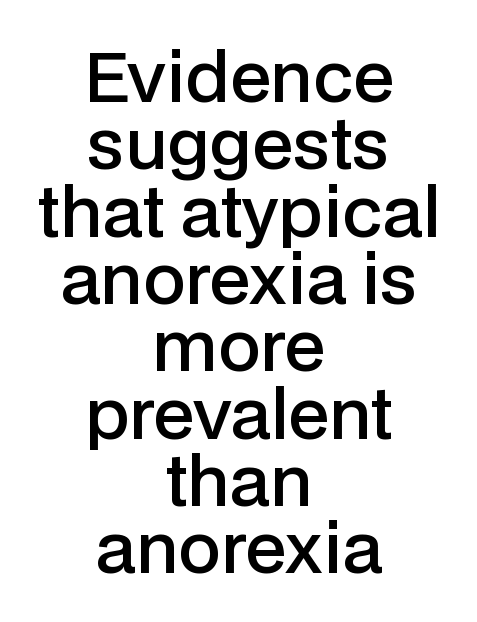
Q: Is the text bold? A: Semi-bold.
Q: Is the text italic (slanted)? A: No, it is upright.
Q: Is the typeface a serif or a sans-serif typeface? A: Sans-serif.
Q: Is the text underlined? A: No.
Q: How is the paragraph aligned? A: Centered.
Q: Is the spacing between letters normal or unusually wide? A: Normal.
Q: Is the spacing between lines tight, normal or loose? A: Tight.
Q: Width (condensed, normal, or wide)? A: Normal.
Q: Stroke contrast? A: Low.
Q: x-height? A: Medium.
Q: Monospaced? A: No.
